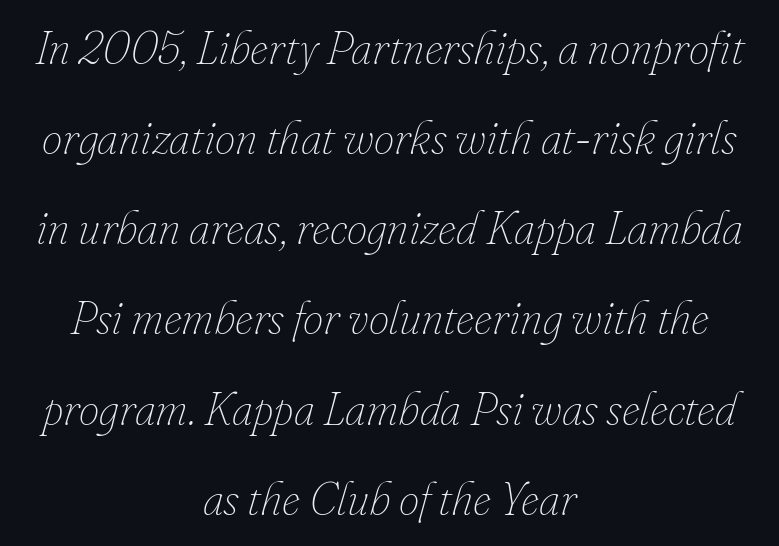
{"italic": "yes", "lean": "right", "slant_degrees": 16, "bold": "no", "weight": "thin", "width": "normal", "stroke_contrast": "low", "x_height": "small", "monospaced": "no", "underline": "no", "align": "center", "line_spacing": "loose", "line_spacing_ratio": 1.96, "letter_spacing": "normal", "letter_spacing_em": 0.0, "glyph_px": 46}
